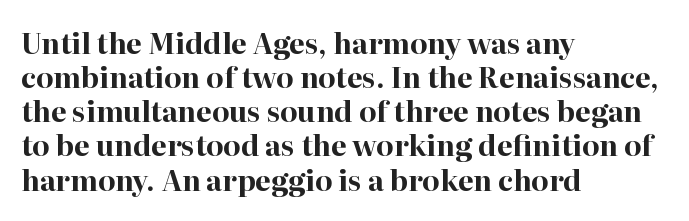
{"serif": "yes", "italic": "no", "bold": "yes", "weight": "bold", "width": "normal", "stroke_contrast": "high", "x_height": "medium", "monospaced": "no", "underline": "no", "align": "left", "line_spacing_ratio": 1.22, "letter_spacing": "normal", "letter_spacing_em": 0.0, "glyph_px": 28}
